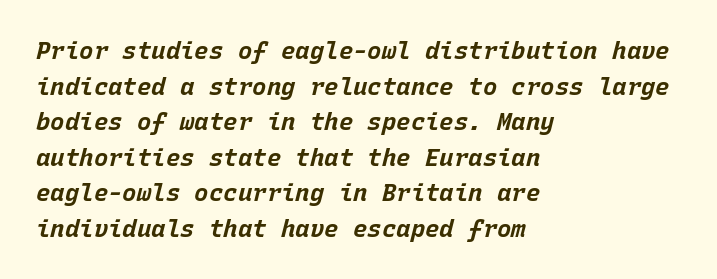
Q: Is the text bold? A: Yes.
Q: Is the text italic (slanted)? A: Yes, it leans right by about 15 degrees.
Q: Is the text underlined? A: No.
Q: How is the paragraph aligned? A: Left-aligned.
Q: Is the spacing between letters normal or unusually wide? A: Normal.
Q: Is the spacing between lines tight, normal or loose? A: Normal.
